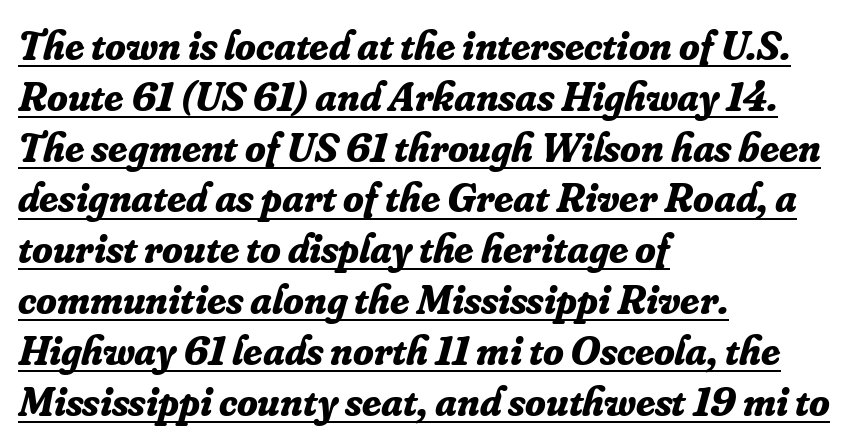
Q: Is the text bold? A: Yes.
Q: Is the text italic (slanted)? A: Yes, it leans right by about 16 degrees.
Q: Is the typeface a serif or a sans-serif typeface? A: Serif.
Q: Is the text underlined? A: Yes.
Q: How is the paragraph aligned? A: Left-aligned.
Q: Is the spacing between letters normal or unusually wide? A: Normal.
Q: Width (condensed, normal, or wide)? A: Normal.
Q: Stroke contrast? A: Low.
Q: x-height? A: Small.
Q: Monospaced? A: No.
